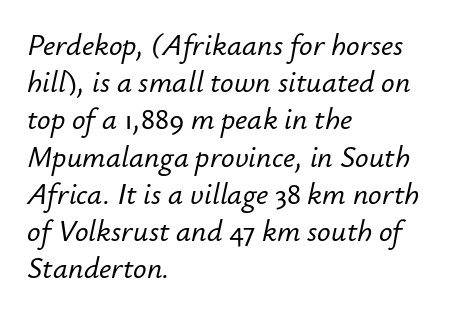
You could not count columns in this text — the font is proportionally spaced. It's the slanting kind of type. Tracking value appears to be zero — textbook default spacing. Any mark beneath the type? The region is blank. This rendering uses left alignment, leaving the right contour irregular.
